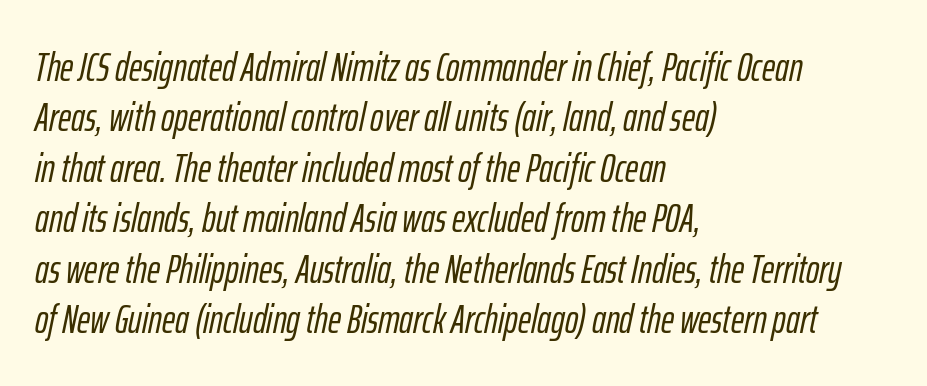
If you measured baseline to baseline, you'd find a middling distance. Spacing verdict: proportional, widths tailored to each character. Quick note: underline off. Caption: multi-line text, flush left, ragged right. Every character sits at an angle, as italics do.
